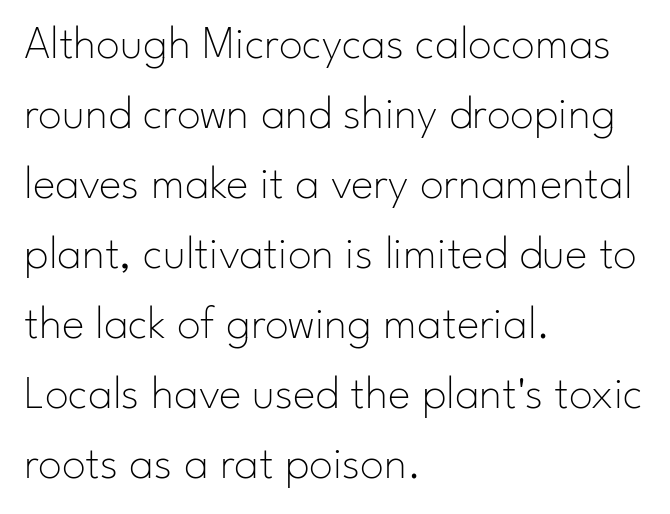
{"serif": "no", "italic": "no", "bold": "no", "weight": "thin", "width": "normal", "stroke_contrast": "low", "x_height": "small", "monospaced": "no", "underline": "no", "align": "left", "line_spacing": "normal", "line_spacing_ratio": 1.46, "letter_spacing": "normal", "letter_spacing_em": 0.0, "glyph_px": 48}
